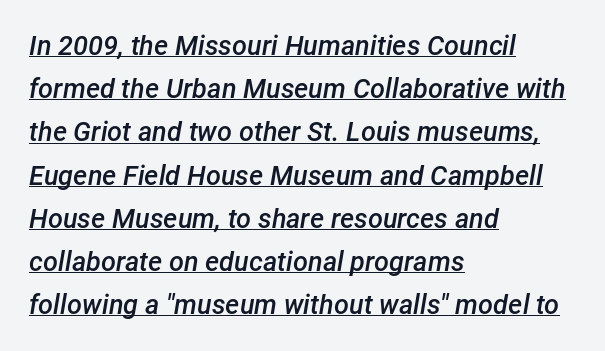
Spacing between characters is what you'd get straight out of the box. Slightly chunky letters — semibold, I'd say, not full bold. Italic: yes, the glyphs are oblique. The specimen includes a rule beneath the text block's lines.
